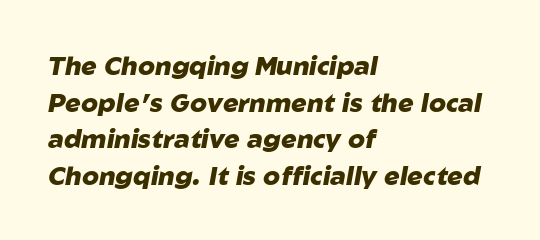
Q: Is the text bold? A: Yes.
Q: Is the text italic (slanted)? A: Yes, it leans right by about 10 degrees.
Q: Is the text underlined? A: No.
Q: How is the paragraph aligned? A: Left-aligned.
Q: Is the spacing between letters normal or unusually wide? A: Normal.
Q: Is the spacing between lines tight, normal or loose? A: Normal.
